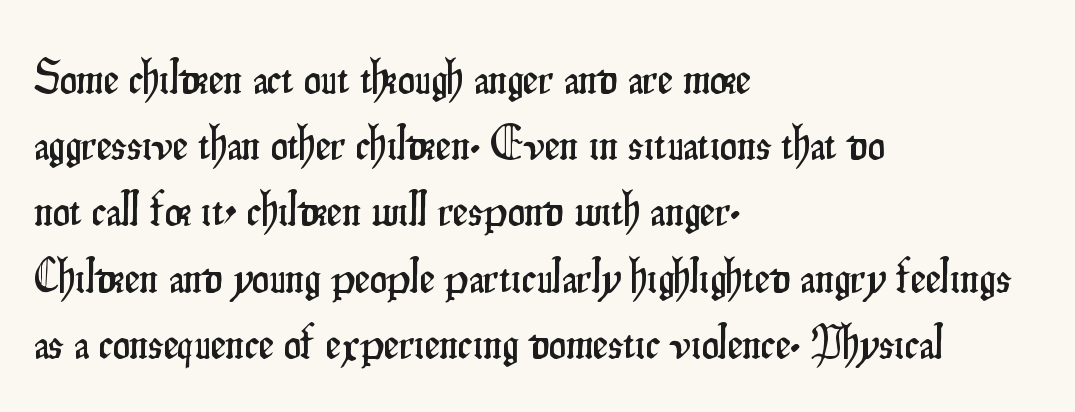
Q: Is the text italic (slanted)? A: No, it is upright.
Q: Is the typeface a serif or a sans-serif typeface? A: Sans-serif.
Q: Is the text underlined? A: No.
Q: How is the paragraph aligned? A: Left-aligned.
Q: Is the spacing between letters normal or unusually wide? A: Normal.
Q: Is the spacing between lines tight, normal or loose? A: Normal.
Q: Width (condensed, normal, or wide)? A: Condensed.
Q: Stroke contrast? A: Low.
Q: x-height? A: Small.
Q: Monospaced? A: No.
